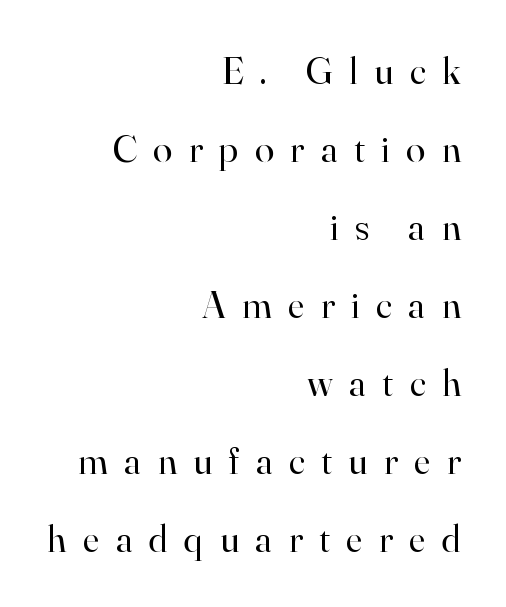
{"serif": "yes", "italic": "no", "bold": "no", "weight": "regular", "width": "normal", "stroke_contrast": "high", "x_height": "small", "monospaced": "no", "underline": "no", "align": "right", "line_spacing": "loose", "line_spacing_ratio": 2.0, "letter_spacing": "wide", "letter_spacing_em": 0.42, "glyph_px": 39}
